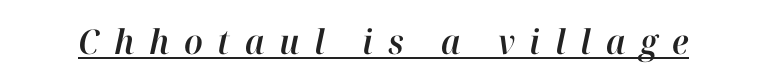
{"italic": "yes", "lean": "right", "slant_degrees": 12, "width": "normal", "stroke_contrast": "high", "x_height": "medium", "monospaced": "no", "underline": "yes", "letter_spacing": "wide", "letter_spacing_em": 0.43, "glyph_px": 34}
